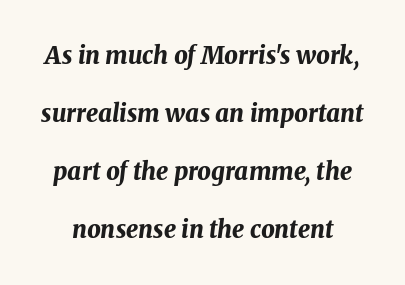
Q: Is the text bold? A: Yes.
Q: Is the text italic (slanted)? A: Yes, it leans right by about 8 degrees.
Q: Is the text underlined? A: No.
Q: Is the spacing between letters normal or unusually wide? A: Normal.
Q: Is the spacing between lines tight, normal or loose? A: Loose.
